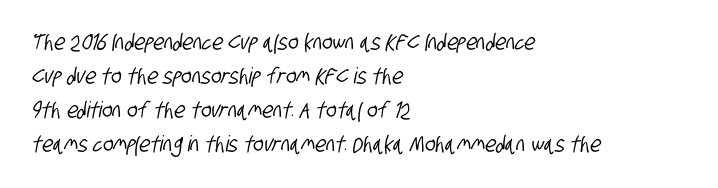
Reading down the column, the eye jumps a familiar distance to each next line. The area under the type is left untouched. All the whitespace from short lines collects on the right. The horizontal fit of the characters is conventional and even.
